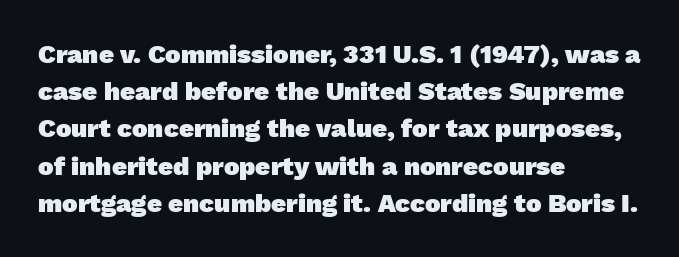
The image shows 26 px bold type; set left-aligned, normal line spacing (1.43x), normal letter spacing, not underlined.
